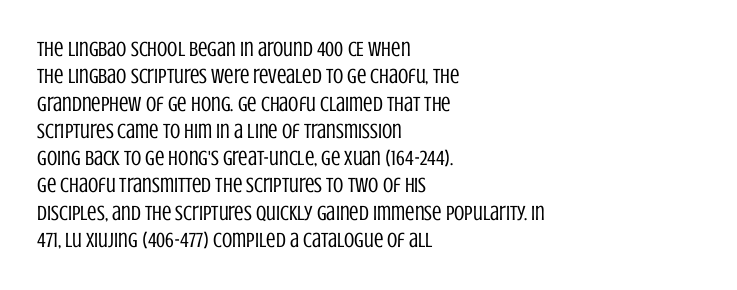
Q: Is the text bold? A: No.
Q: Is the text italic (slanted)? A: No, it is upright.
Q: Is the text underlined? A: No.
Q: How is the paragraph aligned? A: Left-aligned.
Q: Is the spacing between letters normal or unusually wide? A: Normal.
Q: Is the spacing between lines tight, normal or loose? A: Normal.
